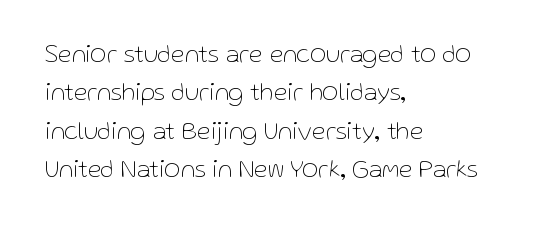
Q: Is the text bold? A: No.
Q: Is the text italic (slanted)? A: No, it is upright.
Q: Is the text underlined? A: No.
Q: How is the paragraph aligned? A: Left-aligned.
Q: Is the spacing between letters normal or unusually wide? A: Normal.
Q: Is the spacing between lines tight, normal or loose? A: Normal.
